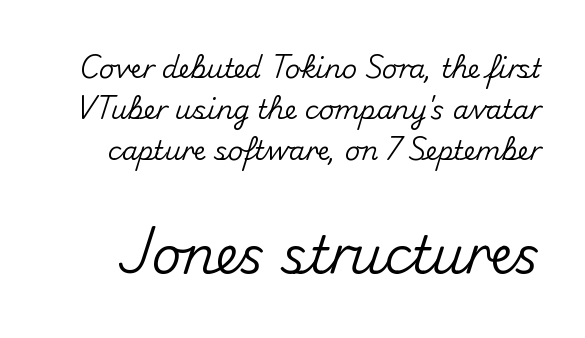
Q: Is the text italic (slanted)? A: Yes.
Q: Is the typeface a serif or a sans-serif typeface? A: Sans-serif.
Q: Is the text underlined? A: No.
Q: Is the spacing between letters normal or unusually wide? A: Normal.
Q: Is the spacing between lines tight, normal or loose? A: Normal.
Q: Which block of text is set in a larger size, the first (top) or the second (bottom)? A: The second (bottom) one.
Q: Width (condensed, normal, or wide)? A: Normal.
Q: Stroke contrast? A: Medium.
Q: x-height? A: Small.
Q: Monospaced? A: No.
